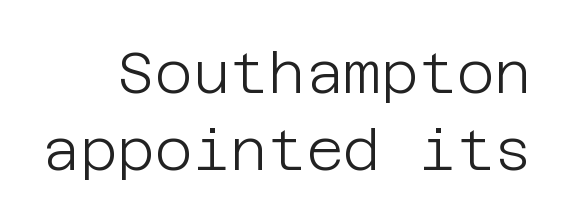
The image shows 58 px light sans-serif type, upright; set normal line spacing (1.32x), normal letter spacing, not underlined; low stroke contrast and a large x-height.
